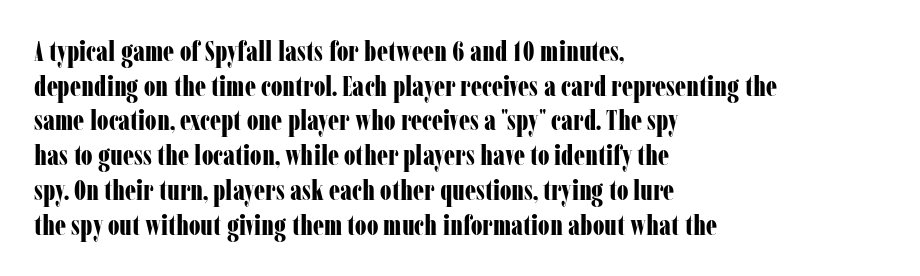
The image shows 28 px bold, condensed serif type, upright; set left-aligned, line spacing 1.24x, normal letter spacing, not underlined; low stroke contrast and a medium x-height.
